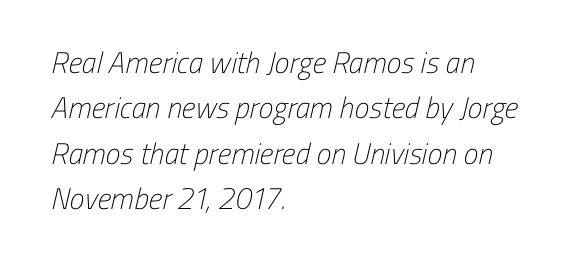
The image shows 30 px light, condensed sans-serif type; set left-aligned, normal line spacing (1.51x), normal letter spacing, not underlined; low stroke contrast and a medium x-height.
